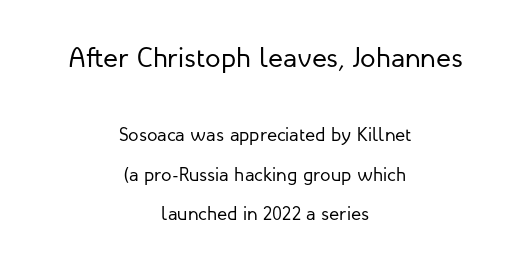
The image shows 28 px regular-weight sans-serif type, upright; set centered, loose line spacing (2.07x), normal letter spacing, not underlined; the first (top) block is 1.47x larger; low stroke contrast and a medium x-height.
